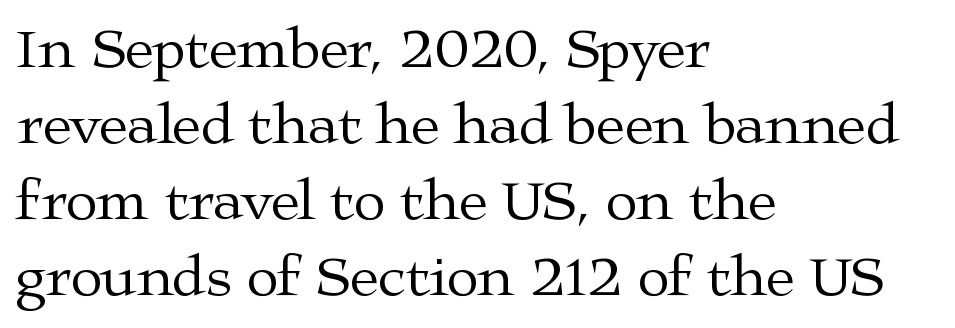
Q: Is the text bold? A: No.
Q: Is the text italic (slanted)? A: No, it is upright.
Q: Is the typeface a serif or a sans-serif typeface? A: Serif.
Q: Is the text underlined? A: No.
Q: How is the paragraph aligned? A: Left-aligned.
Q: Is the spacing between letters normal or unusually wide? A: Normal.
Q: Is the spacing between lines tight, normal or loose? A: Normal.
Q: Width (condensed, normal, or wide)? A: Wide.
Q: Stroke contrast? A: Medium.
Q: x-height? A: Medium.
Q: Monospaced? A: No.
